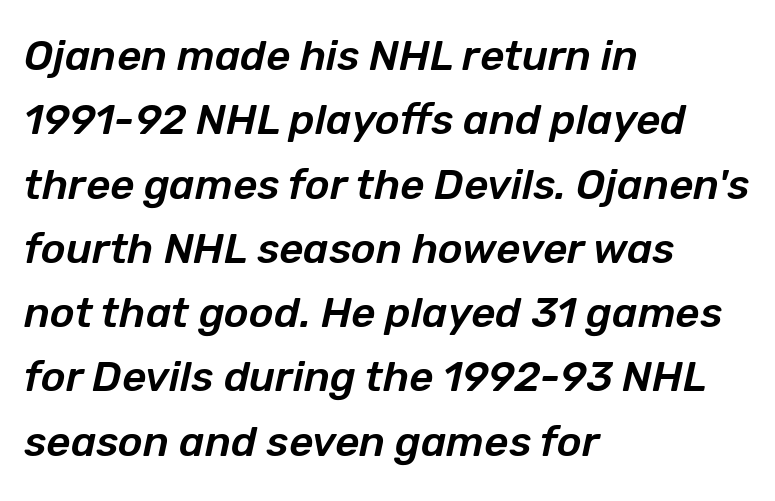
{"italic": "yes", "lean": "right", "slant_degrees": 12, "width": "normal", "stroke_contrast": "low", "x_height": "medium", "monospaced": "no", "underline": "no", "align": "left", "line_spacing": "normal", "line_spacing_ratio": 1.53, "letter_spacing": "normal", "letter_spacing_em": 0.0, "glyph_px": 42}
